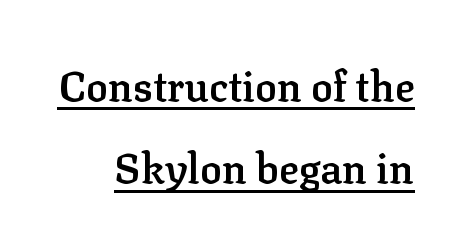
Q: Is the text bold? A: Semi-bold.
Q: Is the text italic (slanted)? A: No, it is upright.
Q: Is the typeface a serif or a sans-serif typeface? A: Serif.
Q: Is the text underlined? A: Yes.
Q: Is the spacing between letters normal or unusually wide? A: Normal.
Q: Is the spacing between lines tight, normal or loose? A: Loose.
Q: Width (condensed, normal, or wide)? A: Normal.
Q: Stroke contrast? A: Low.
Q: x-height? A: Medium.
Q: Monospaced? A: No.
